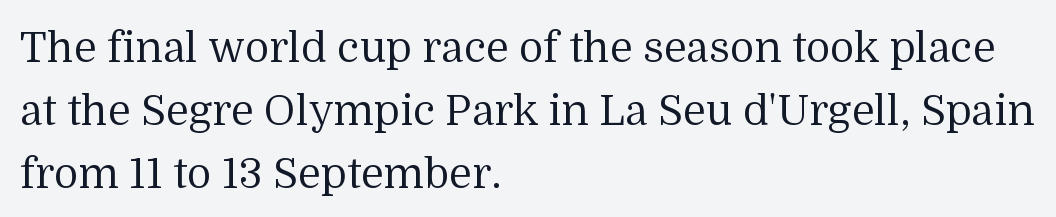
Q: Is the text bold? A: No.
Q: Is the text italic (slanted)? A: No, it is upright.
Q: Is the typeface a serif or a sans-serif typeface? A: Serif.
Q: Is the text underlined? A: No.
Q: How is the paragraph aligned? A: Left-aligned.
Q: Is the spacing between letters normal or unusually wide? A: Normal.
Q: Is the spacing between lines tight, normal or loose? A: Normal.
Q: Width (condensed, normal, or wide)? A: Normal.
Q: Stroke contrast? A: Medium.
Q: x-height? A: Medium.
Q: Monospaced? A: No.
